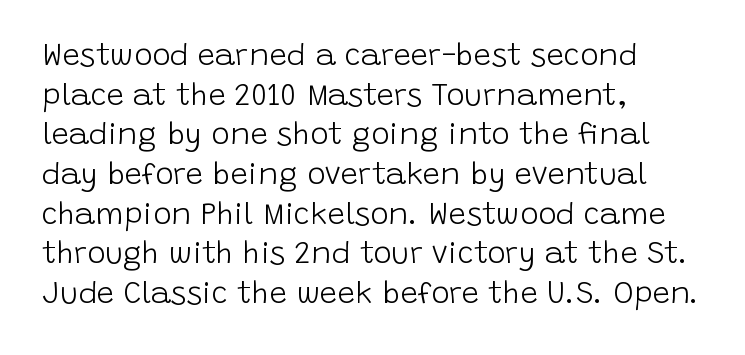
No extra tracking has been applied to these lines. Characters remain perfectly vertical along every line. The passage shown is typed in a proportional face where columns would drift. The baseline area is clear. Reading down the column, the eye jumps a familiar distance to each next line.
